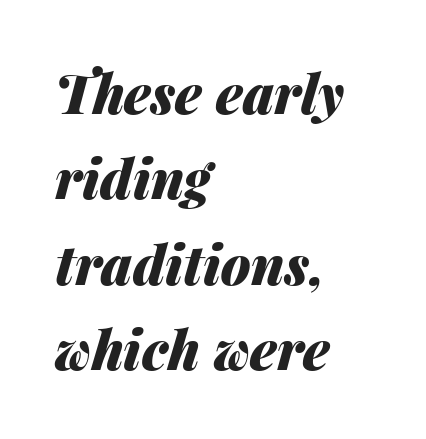
The image shows 54 px heavy type, italic (leaning right); set left-aligned, normal line spacing (1.58x), normal letter spacing, not underlined; medium stroke contrast and a medium x-height.
